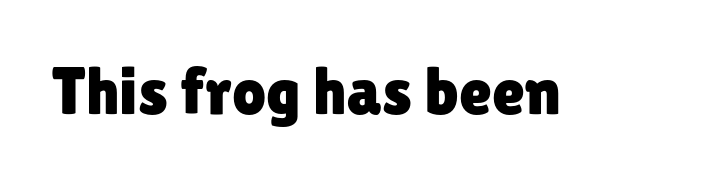
Each letter's strokes conclude bluntly, with no projecting serifs. Note the varied advance widths — an 'i' is clearly narrower than an 'm'. The rendering keeps characters at their native spacing. The space beneath each line is pristine and unruled.
